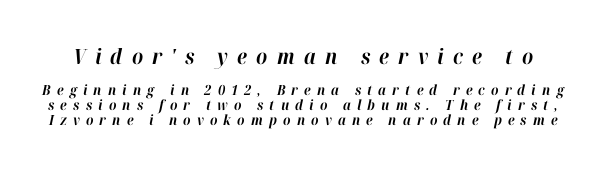
{"italic": "yes", "lean": "right", "slant_degrees": 12, "bold": "yes", "underline": "no", "line_spacing": "tight", "line_spacing_ratio": 1.07, "letter_spacing": "wide", "letter_spacing_em": 0.44, "larger_block": "first", "size_ratio": 1.5, "glyph_px": 21}
